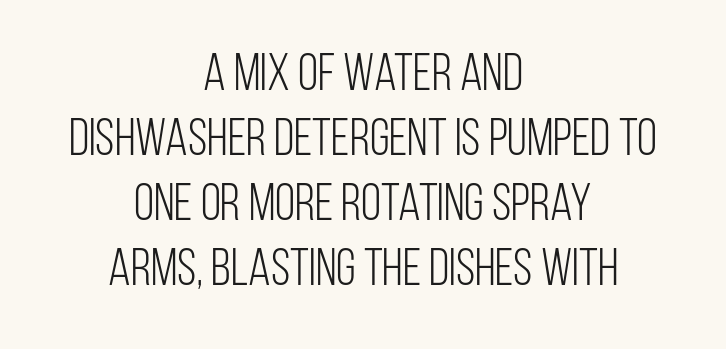
Q: Is the text bold? A: No.
Q: Is the text italic (slanted)? A: No, it is upright.
Q: Is the typeface a serif or a sans-serif typeface? A: Sans-serif.
Q: Is the text underlined? A: No.
Q: How is the paragraph aligned? A: Centered.
Q: Is the spacing between letters normal or unusually wide? A: Normal.
Q: Is the spacing between lines tight, normal or loose? A: Normal.
Q: Width (condensed, normal, or wide)? A: Condensed.
Q: Stroke contrast? A: Low.
Q: x-height? A: Large.
Q: Monospaced? A: No.
